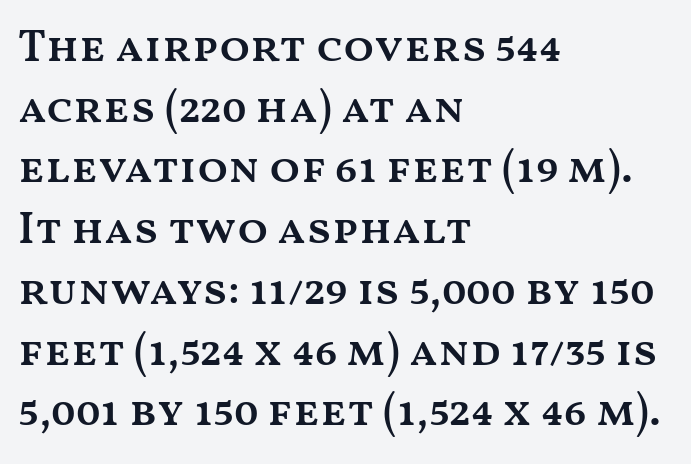
The image shows 45 px semibold, wide type, upright; set left-aligned, normal line spacing (1.35x), normal letter spacing, not underlined; medium stroke contrast and a medium x-height.
